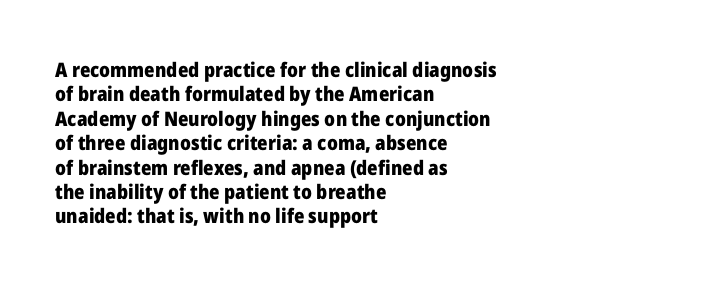
Q: Is the text bold? A: Yes.
Q: Is the text italic (slanted)? A: No, it is upright.
Q: Is the text underlined? A: No.
Q: How is the paragraph aligned? A: Left-aligned.
Q: Is the spacing between letters normal or unusually wide? A: Normal.
